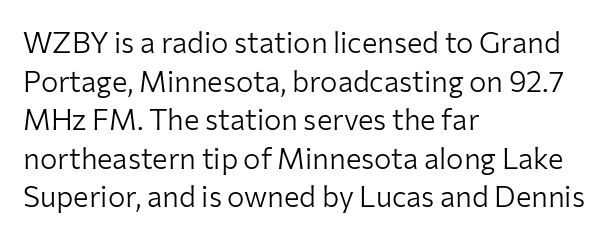
Leading matches the norm, producing a regular column. No chunkiness to these letters — they're not bold. Style check: upright. The rendering uses natural spacing where letterforms have individual widths.
